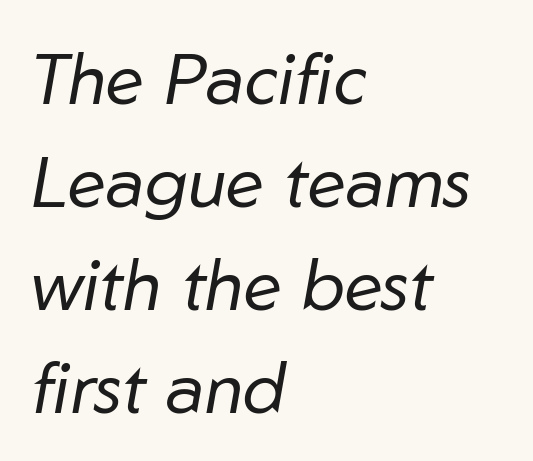
The image shows 71 px regular-weight type, italic (leaning right); set left-aligned, normal line spacing (1.45x), normal letter spacing, not underlined; low stroke contrast and a medium x-height.
